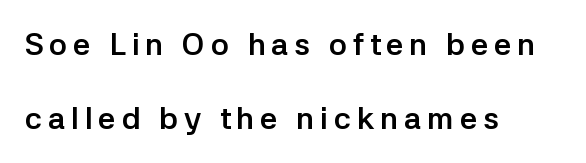
The image shows 31 px semibold sans-serif type, upright; set left-aligned, loose line spacing (2.4x), not underlined; low stroke contrast and a medium x-height.
